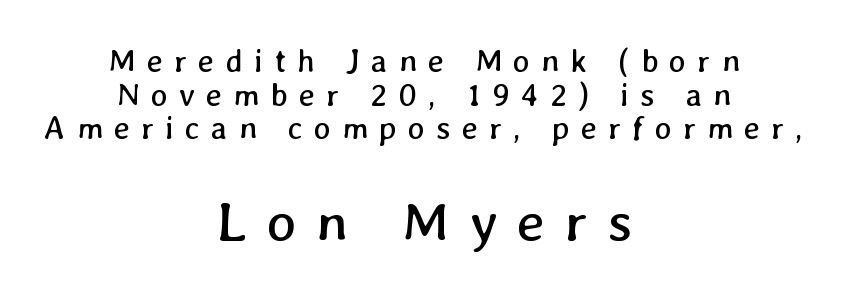
The image shows 56 px regular-weight type; set centered, tight line spacing (1.05x), unusually wide letter spacing (+0.35 em), not underlined; the second (bottom) block is 1.75x larger; low stroke contrast and a medium x-height.
